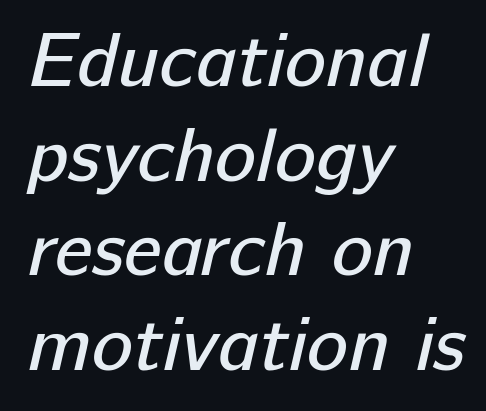
Q: Is the text bold? A: No.
Q: Is the typeface a serif or a sans-serif typeface? A: Sans-serif.
Q: Is the text underlined? A: No.
Q: How is the paragraph aligned? A: Left-aligned.
Q: Is the spacing between letters normal or unusually wide? A: Normal.
Q: Width (condensed, normal, or wide)? A: Normal.
Q: Stroke contrast? A: Low.
Q: x-height? A: Medium.
Q: Monospaced? A: No.
